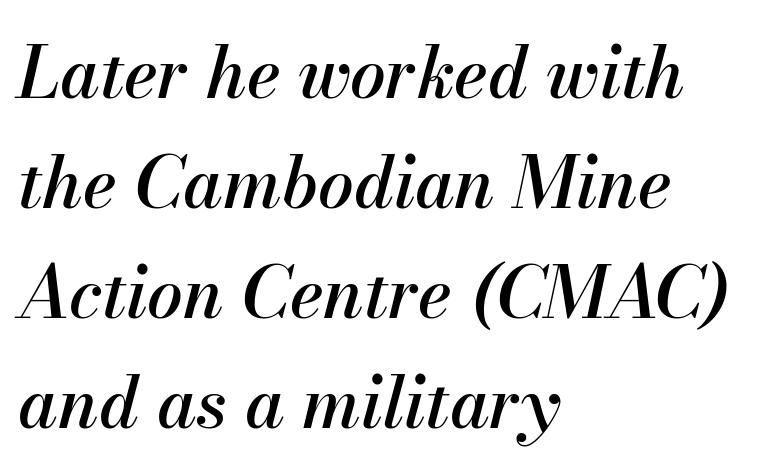
Q: Is the text italic (slanted)? A: Yes, it leans right by about 13 degrees.
Q: Is the text underlined? A: No.
Q: How is the paragraph aligned? A: Left-aligned.
Q: Is the spacing between letters normal or unusually wide? A: Normal.
Q: Is the spacing between lines tight, normal or loose? A: Normal.
Q: Width (condensed, normal, or wide)? A: Normal.
Q: Stroke contrast? A: Medium.
Q: x-height? A: Small.
Q: Monospaced? A: No.
